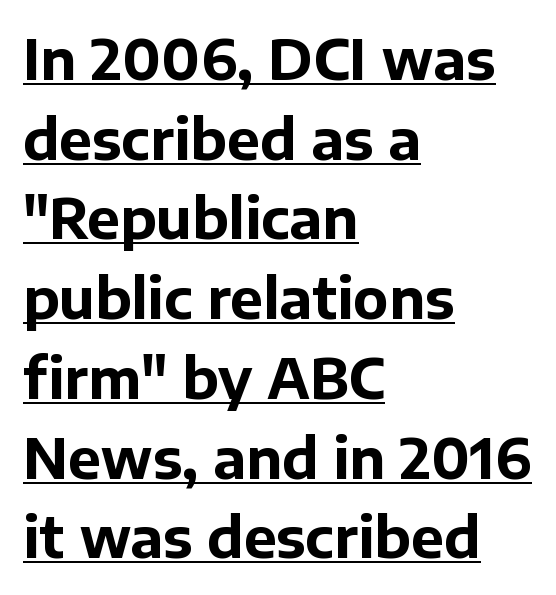
Q: Is the text bold? A: Yes.
Q: Is the text italic (slanted)? A: No, it is upright.
Q: Is the typeface a serif or a sans-serif typeface? A: Sans-serif.
Q: Is the text underlined? A: Yes.
Q: How is the paragraph aligned? A: Left-aligned.
Q: Is the spacing between letters normal or unusually wide? A: Normal.
Q: Is the spacing between lines tight, normal or loose? A: Normal.
Q: Width (condensed, normal, or wide)? A: Normal.
Q: Stroke contrast? A: Low.
Q: x-height? A: Medium.
Q: Monospaced? A: No.
